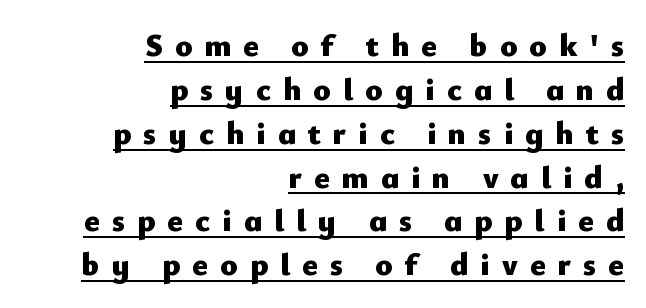
Q: Is the text bold? A: Yes.
Q: Is the text italic (slanted)? A: No, it is upright.
Q: Is the typeface a serif or a sans-serif typeface? A: Sans-serif.
Q: Is the text underlined? A: Yes.
Q: How is the paragraph aligned? A: Right-aligned.
Q: Is the spacing between letters normal or unusually wide? A: Unusually wide.
Q: Is the spacing between lines tight, normal or loose? A: Normal.
Q: Width (condensed, normal, or wide)? A: Normal.
Q: Stroke contrast? A: Low.
Q: x-height? A: Small.
Q: Monospaced? A: No.
